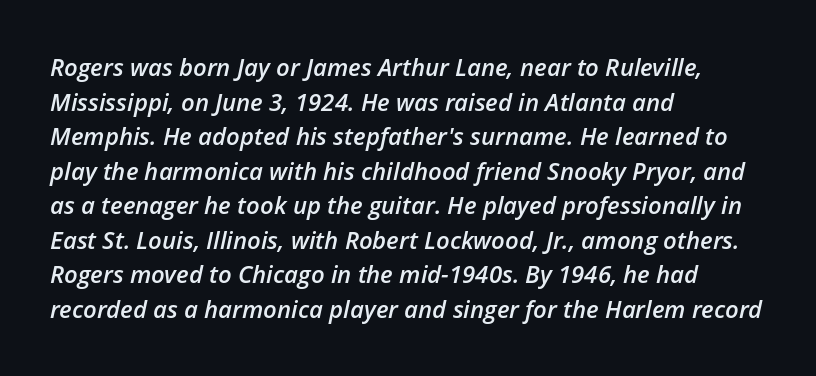
{"italic": "yes", "lean": "right", "slant_degrees": 12, "bold": "semi", "underline": "no", "align": "left", "line_spacing": "normal", "line_spacing_ratio": 1.44, "letter_spacing": "normal", "letter_spacing_em": 0.0, "glyph_px": 24}
